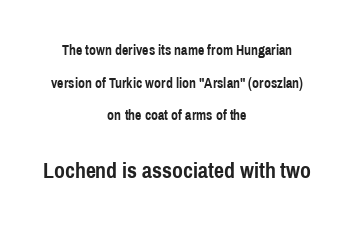
{"italic": "no", "bold": "yes", "underline": "no", "align": "center", "line_spacing": "loose", "line_spacing_ratio": 2.33, "letter_spacing": "normal", "letter_spacing_em": 0.0, "larger_block": "second", "size_ratio": 1.57, "glyph_px": 22}
